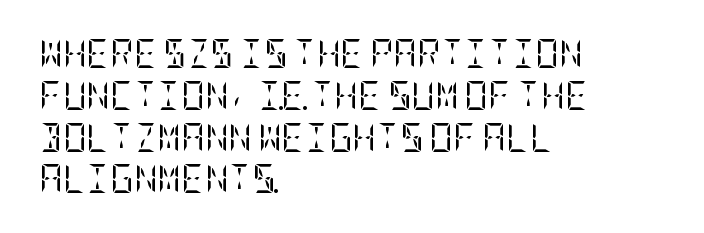
{"serif": "yes", "italic": "no", "bold": "no", "weight": "regular", "width": "condensed", "stroke_contrast": "low", "x_height": "large", "underline": "no", "align": "left", "line_spacing": "normal", "line_spacing_ratio": 1.44, "letter_spacing": "normal", "letter_spacing_em": 0.0, "glyph_px": 29}
